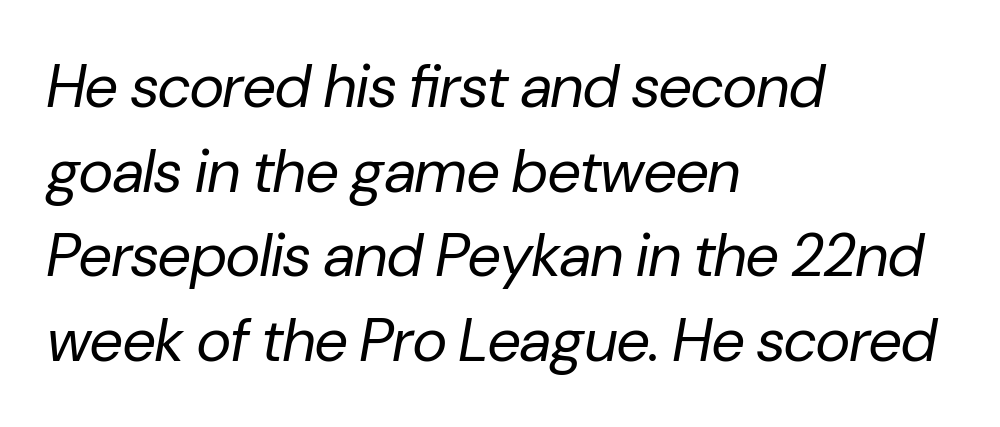
The face looks like a standard text weight, possibly lighter. Note the varied advance widths — an 'i' is clearly narrower than an 'm'. Descender tails drop into unmarked territory. Italic: yes, the glyphs are oblique. Look at the tracking — it's just the regular setting, nothing added. How would I describe the line gaps? Plain and ordinary.
